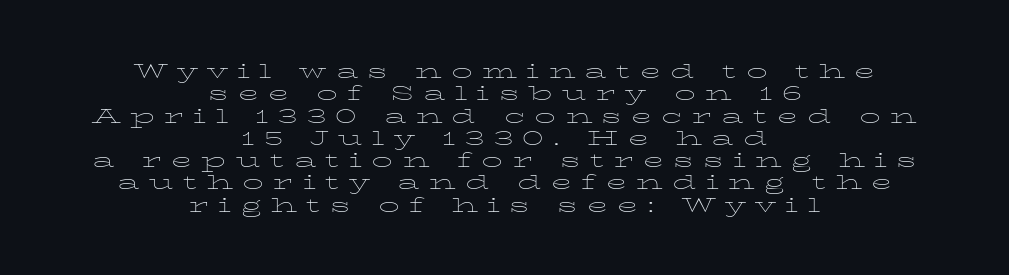
{"italic": "no", "bold": "no", "underline": "no", "align": "center", "line_spacing": "tight", "line_spacing_ratio": 1.06, "letter_spacing": "wide", "letter_spacing_em": 0.44, "glyph_px": 21}
